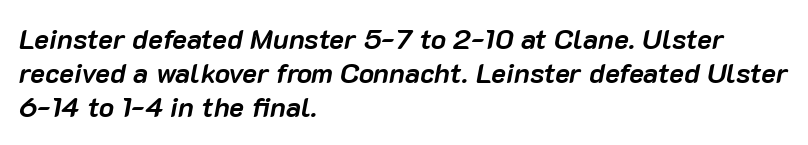
Q: Is the text bold? A: Yes.
Q: Is the text italic (slanted)? A: Yes, it leans right by about 10 degrees.
Q: Is the text underlined? A: No.
Q: How is the paragraph aligned? A: Left-aligned.
Q: Is the spacing between letters normal or unusually wide? A: Normal.
Q: Width (condensed, normal, or wide)? A: Normal.
Q: Stroke contrast? A: Low.
Q: x-height? A: Medium.
Q: Monospaced? A: No.
